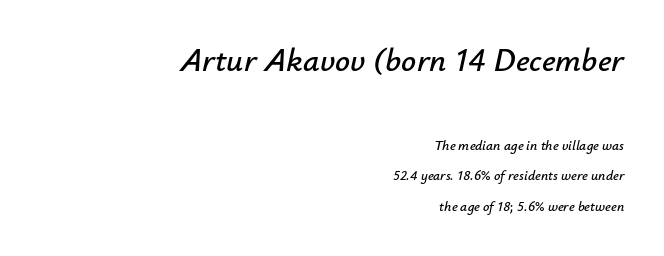
Q: Is the text italic (slanted)? A: Yes, it leans right by about 12 degrees.
Q: Is the text underlined? A: No.
Q: How is the paragraph aligned? A: Right-aligned.
Q: Is the spacing between letters normal or unusually wide? A: Normal.
Q: Is the spacing between lines tight, normal or loose? A: Loose.
Q: Which block of text is set in a larger size, the first (top) or the second (bottom)? A: The first (top) one.
Q: Width (condensed, normal, or wide)? A: Normal.
Q: Stroke contrast? A: Low.
Q: x-height? A: Small.
Q: Monospaced? A: No.
